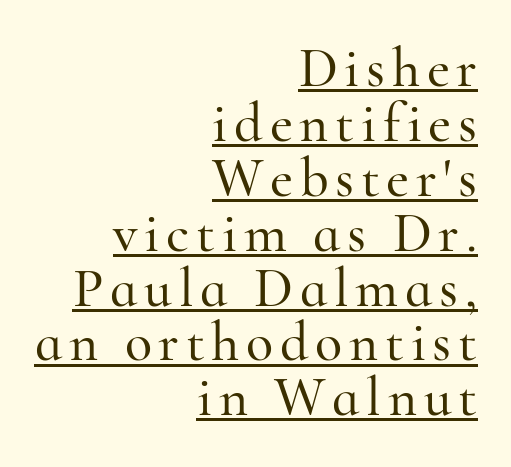
The image shows 56 px serif type, upright; set right-aligned, tight line spacing (0.98x), underlined; high stroke contrast and a small x-height.
